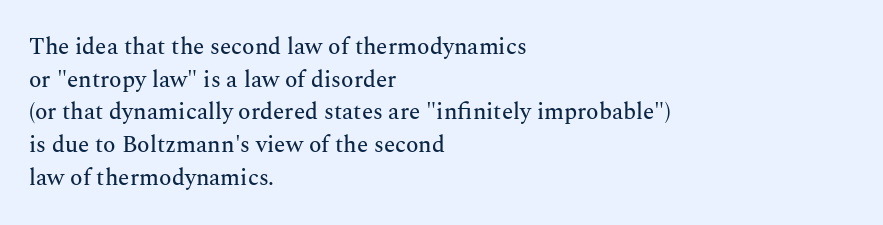
The image shows 23 px text type, upright; set left-aligned, normal line spacing (1.42x), normal letter spacing, not underlined.
